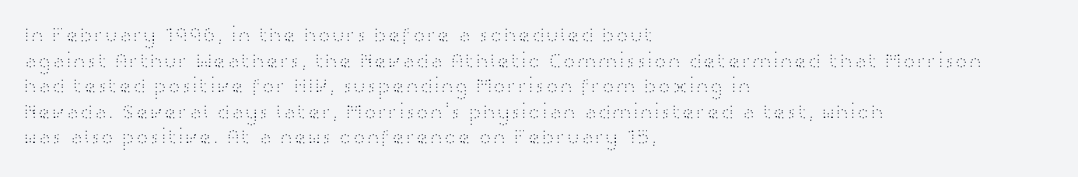
{"italic": "no", "bold": "no", "underline": "no", "align": "left", "line_spacing_ratio": 1.22, "letter_spacing": "normal", "letter_spacing_em": 0.0, "glyph_px": 21}
